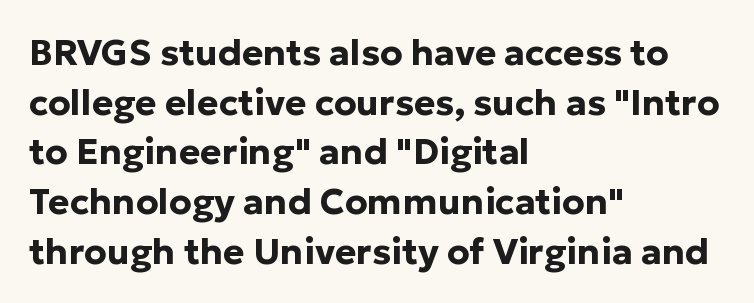
Q: Is the text bold? A: Yes.
Q: Is the text italic (slanted)? A: No, it is upright.
Q: Is the typeface a serif or a sans-serif typeface? A: Sans-serif.
Q: Is the text underlined? A: No.
Q: How is the paragraph aligned? A: Left-aligned.
Q: Is the spacing between letters normal or unusually wide? A: Normal.
Q: Is the spacing between lines tight, normal or loose? A: Normal.
Q: Width (condensed, normal, or wide)? A: Normal.
Q: Stroke contrast? A: Low.
Q: x-height? A: Medium.
Q: Monospaced? A: No.
